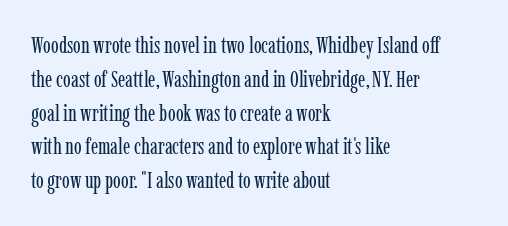
The image shows 23 px text type, upright; set left-aligned, normal line spacing (1.47x), normal letter spacing, not underlined.
